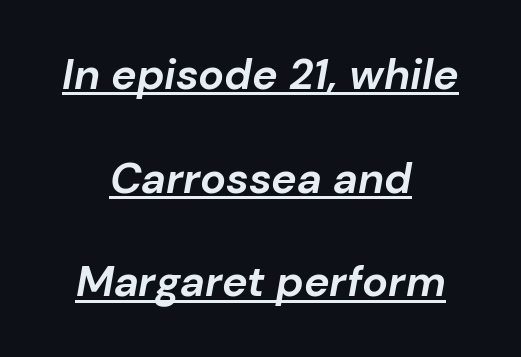
Q: Is the text bold? A: Yes.
Q: Is the text italic (slanted)? A: Yes, it leans right by about 10 degrees.
Q: Is the text underlined? A: Yes.
Q: How is the paragraph aligned? A: Centered.
Q: Is the spacing between letters normal or unusually wide? A: Normal.
Q: Is the spacing between lines tight, normal or loose? A: Loose.
Q: Width (condensed, normal, or wide)? A: Normal.
Q: Stroke contrast? A: Low.
Q: x-height? A: Medium.
Q: Monospaced? A: No.
